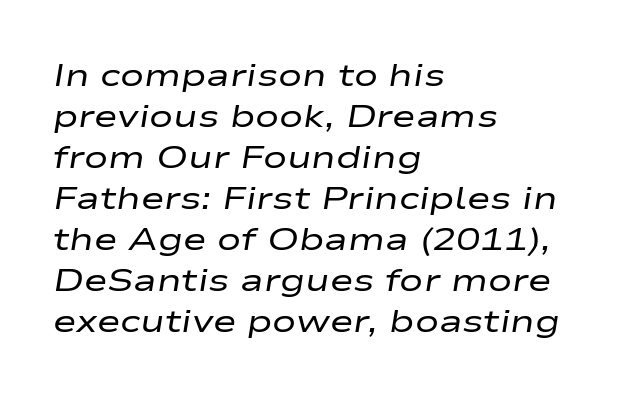
Q: Is the text bold? A: No.
Q: Is the text italic (slanted)? A: Yes, it leans right by about 9 degrees.
Q: Is the text underlined? A: No.
Q: How is the paragraph aligned? A: Left-aligned.
Q: Is the spacing between letters normal or unusually wide? A: Normal.
Q: Is the spacing between lines tight, normal or loose? A: Normal.
Q: Width (condensed, normal, or wide)? A: Wide.
Q: Stroke contrast? A: Low.
Q: x-height? A: Medium.
Q: Monospaced? A: No.
